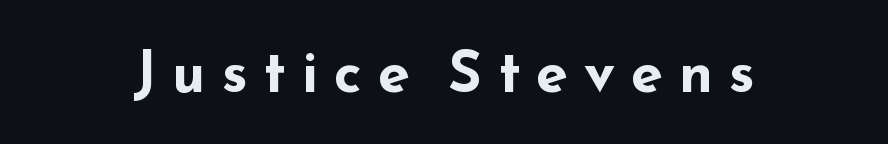
Q: Is the text bold? A: Yes.
Q: Is the text italic (slanted)? A: No, it is upright.
Q: Is the typeface a serif or a sans-serif typeface? A: Sans-serif.
Q: Is the text underlined? A: No.
Q: How is the paragraph aligned? A: Centered.
Q: Is the spacing between letters normal or unusually wide? A: Unusually wide.
Q: Width (condensed, normal, or wide)? A: Wide.
Q: Stroke contrast? A: Low.
Q: x-height? A: Small.
Q: Monospaced? A: No.
